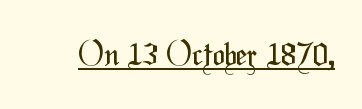
{"serif": "no", "bold": "no", "weight": "regular", "width": "condensed", "stroke_contrast": "medium", "x_height": "medium", "monospaced": "no", "underline": "yes", "letter_spacing": "normal", "letter_spacing_em": 0.0, "glyph_px": 32}
